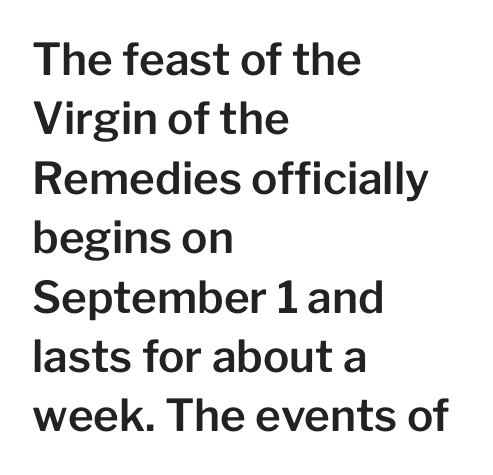
Default kerning and tracking; the words read as compact shapes. The characters display no serif detailing; their extremities are plain. Letters rest on an invisible, unmarked baseline. Line spacing here is normal.
